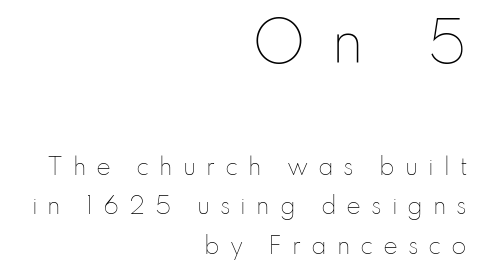
Q: Is the text bold? A: No.
Q: Is the text italic (slanted)? A: No, it is upright.
Q: Is the text underlined? A: No.
Q: How is the paragraph aligned? A: Right-aligned.
Q: Is the spacing between letters normal or unusually wide? A: Unusually wide.
Q: Which block of text is set in a larger size, the first (top) or the second (bottom)? A: The first (top) one.
Q: Width (condensed, normal, or wide)? A: Normal.
Q: Stroke contrast? A: Low.
Q: x-height? A: Small.
Q: Monospaced? A: No.
